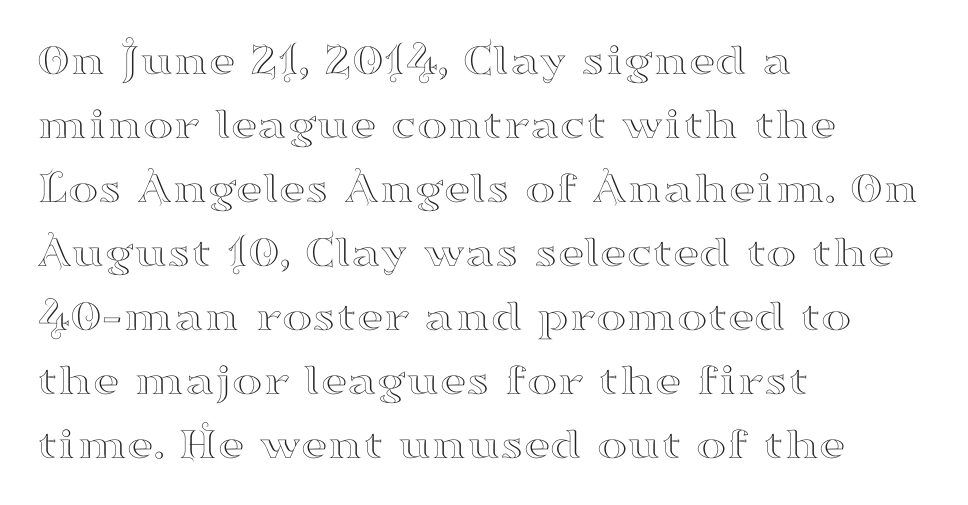
Q: Is the text italic (slanted)? A: No, it is upright.
Q: Is the typeface a serif or a sans-serif typeface? A: Serif.
Q: Is the text underlined? A: No.
Q: How is the paragraph aligned? A: Left-aligned.
Q: Is the spacing between letters normal or unusually wide? A: Normal.
Q: Is the spacing between lines tight, normal or loose? A: Normal.
Q: Width (condensed, normal, or wide)? A: Wide.
Q: Stroke contrast? A: High.
Q: x-height? A: Small.
Q: Monospaced? A: No.
